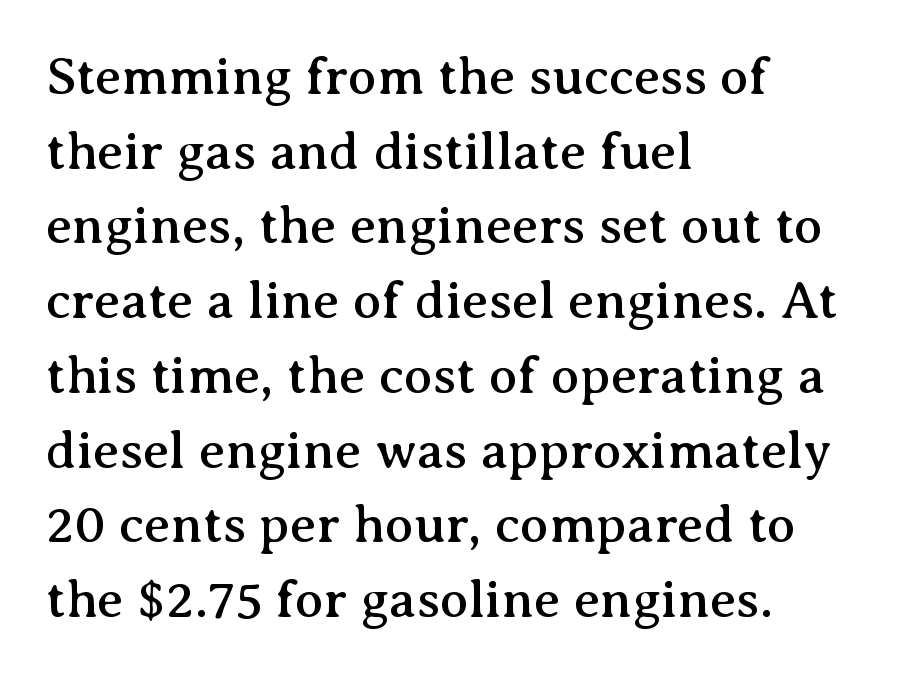
Q: Is the text italic (slanted)? A: No, it is upright.
Q: Is the typeface a serif or a sans-serif typeface? A: Serif.
Q: Is the text underlined? A: No.
Q: How is the paragraph aligned? A: Left-aligned.
Q: Is the spacing between letters normal or unusually wide? A: Normal.
Q: Is the spacing between lines tight, normal or loose? A: Normal.
Q: Width (condensed, normal, or wide)? A: Normal.
Q: Stroke contrast? A: Medium.
Q: x-height? A: Medium.
Q: Monospaced? A: No.
